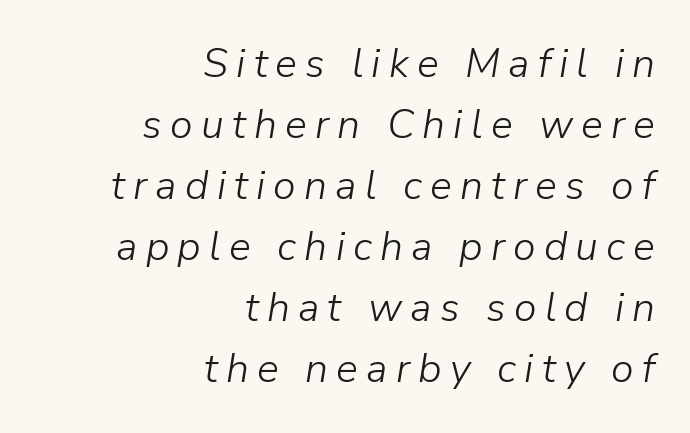
{"italic": "yes", "lean": "right", "slant_degrees": 9, "bold": "no", "weight": "light", "width": "normal", "stroke_contrast": "low", "x_height": "medium", "monospaced": "no", "underline": "no", "align": "right", "line_spacing": "normal", "line_spacing_ratio": 1.49, "letter_spacing": "wide", "letter_spacing_em": 0.2, "glyph_px": 41}
